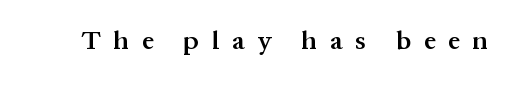
{"italic": "no", "bold": "semi", "underline": "no", "letter_spacing": "wide", "letter_spacing_em": 0.49, "glyph_px": 26}
